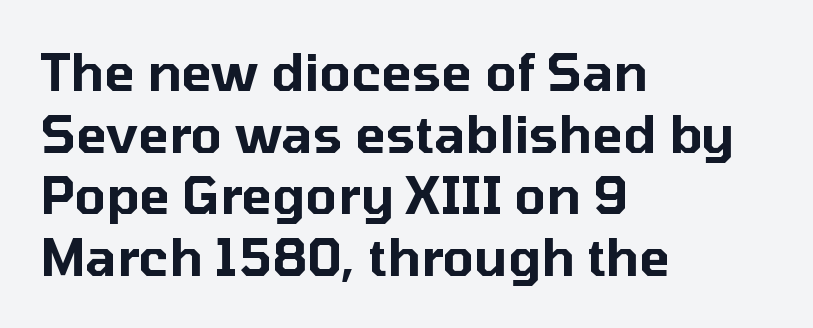
The image shows 51 px sans-serif type, upright; set left-aligned, line spacing 1.21x, normal letter spacing, not underlined; low stroke contrast and a medium x-height.
